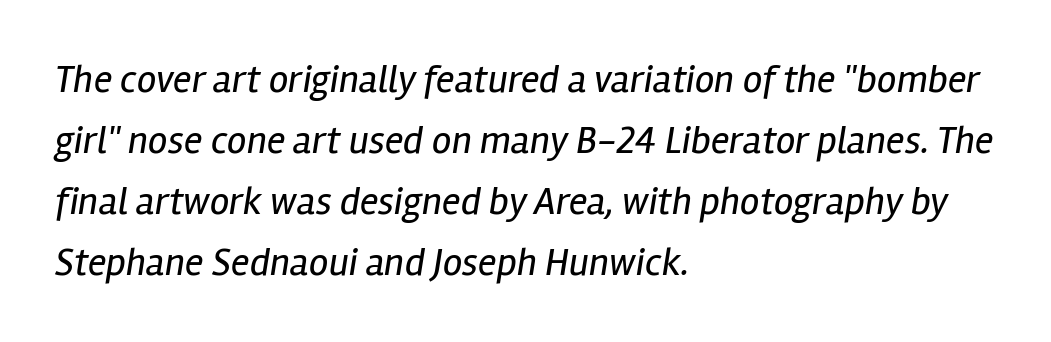
Horizontally, the lines are justified to the leading edge only. Spacing verdict: proportional, widths tailored to each character. Weight: not bold — regular or lighter. A clean baseline with only descenders dipping below it. Leading matches the norm, producing a regular column. Every character sits at an angle, as italics do.
